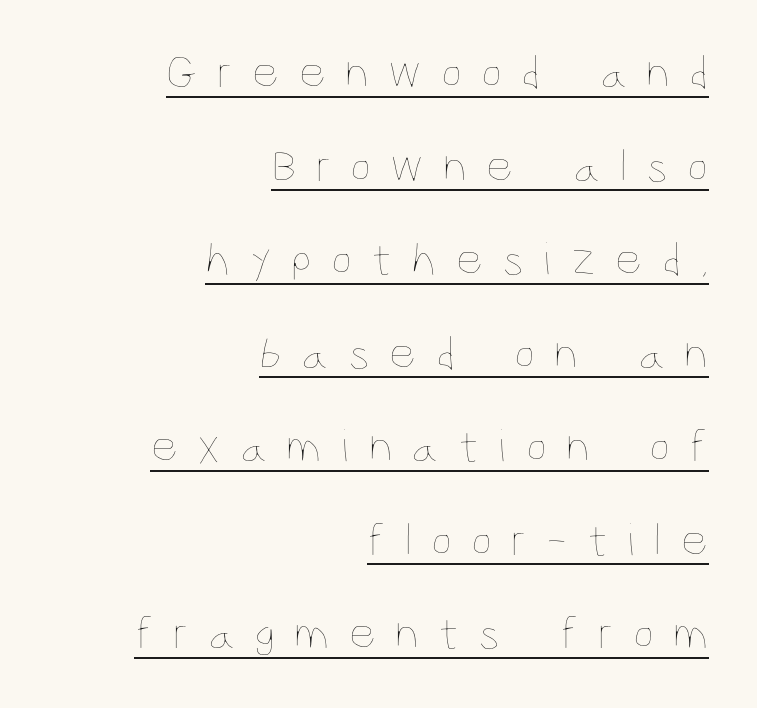
The image shows 47 px thin, condensed type, upright; set right-aligned, loose line spacing (1.99x), unusually wide letter spacing (+0.41 em), underlined; low stroke contrast and a large x-height.
